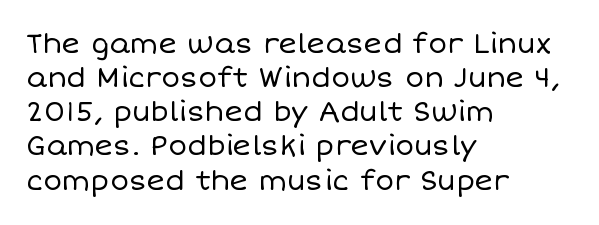
These lines are rendered in a variable-pitch font. Bold? No — there's no thickening of the strokes. The space directly below the letters is spotless. The ragged edge is on the right, which tells us the setting is flush left.
